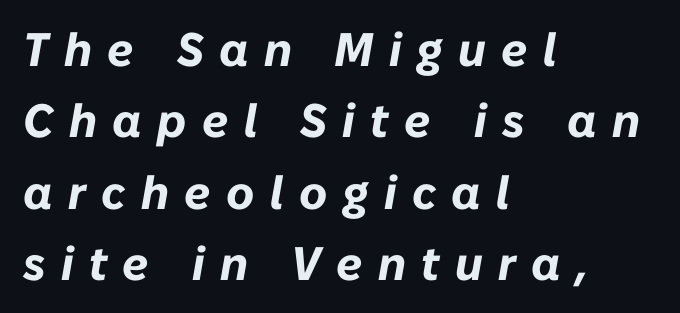
{"italic": "yes", "lean": "right", "slant_degrees": 10, "bold": "yes", "weight": "bold", "width": "normal", "stroke_contrast": "low", "x_height": "medium", "monospaced": "no", "underline": "no", "align": "left", "line_spacing": "normal", "line_spacing_ratio": 1.52, "letter_spacing": "wide", "letter_spacing_em": 0.33, "glyph_px": 47}
